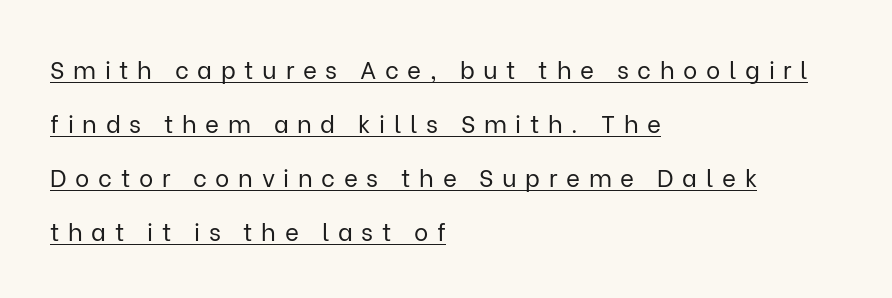
Ascenders rise straight up at ninety degrees. Letters have the restrained weight of plain body copy at most. These characters rest on top of a visible drawn line. This rendering widens character spacing well past its baseline value. The typesetter chose a ragged-right arrangement here.
